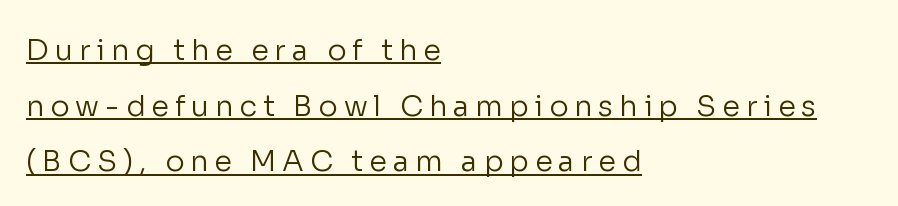
{"serif": "no", "italic": "no", "bold": "no", "weight": "regular", "width": "normal", "stroke_contrast": "low", "x_height": "medium", "monospaced": "no", "underline": "yes", "align": "left", "line_spacing": "loose", "line_spacing_ratio": 1.92, "letter_spacing": "wide", "letter_spacing_em": 0.2, "glyph_px": 29}
